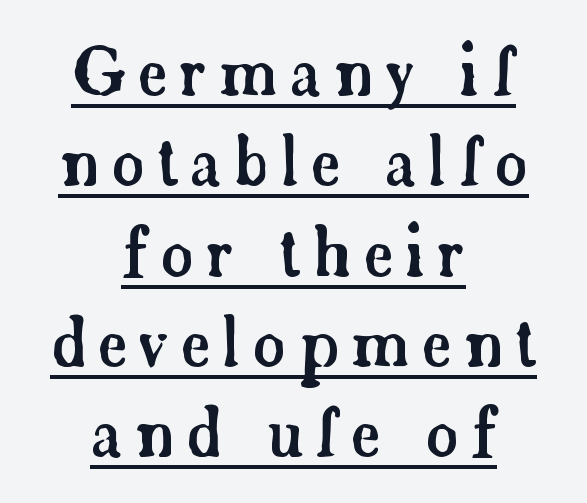
The image shows 65 px serif type, upright; set centered, normal line spacing (1.39x), underlined; low stroke contrast and a small x-height.
